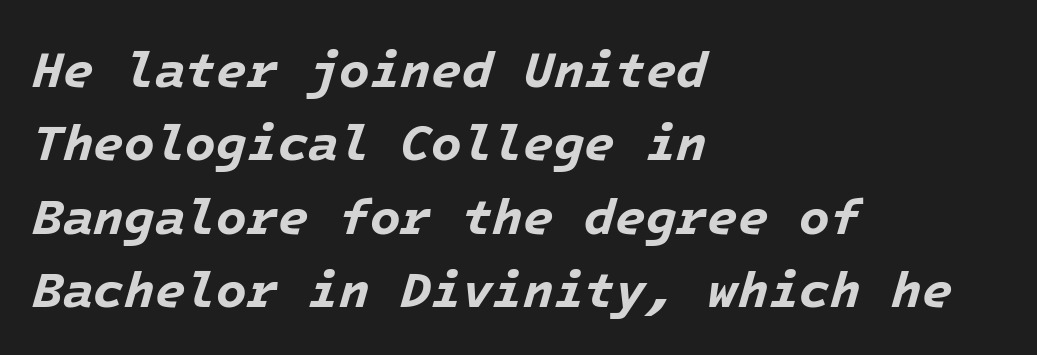
{"italic": "yes", "lean": "right", "slant_degrees": 16, "bold": "yes", "weight": "bold", "width": "normal", "stroke_contrast": "low", "x_height": "medium", "underline": "no", "align": "left", "line_spacing": "normal", "line_spacing_ratio": 1.47, "letter_spacing": "normal", "letter_spacing_em": 0.0, "glyph_px": 50}
